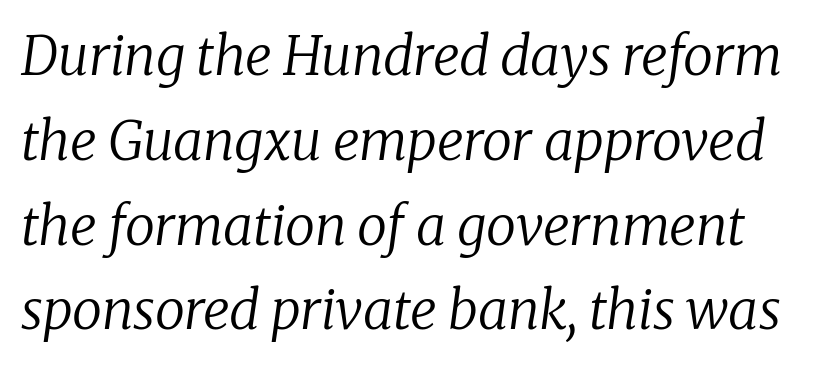
{"serif": "yes", "italic": "yes", "lean": "right", "slant_degrees": 8, "bold": "no", "weight": "regular", "width": "normal", "stroke_contrast": "low", "x_height": "medium", "monospaced": "no", "underline": "no", "line_spacing": "normal", "line_spacing_ratio": 1.57, "letter_spacing": "normal", "letter_spacing_em": 0.0, "glyph_px": 54}
